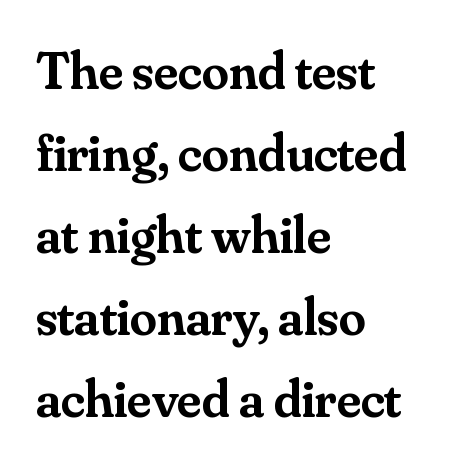
The image shows 54 px semibold serif type, upright; set left-aligned, normal line spacing (1.52x), normal letter spacing, not underlined; medium stroke contrast and a small x-height.
